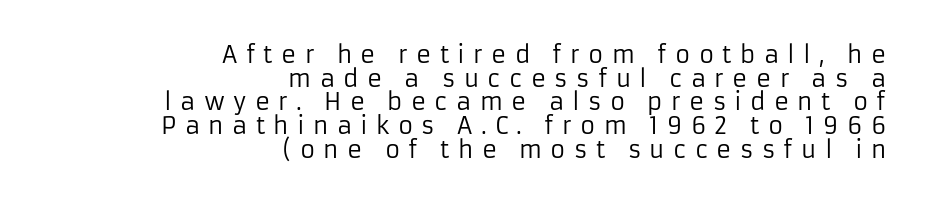
Typeset ragged left — the right edge is the straight one. Every character sits straight up, as roman type does. The rendering inserts visible extra space after every character. Summary of weight: not heavy and not bold. Line spacing here is tight.
